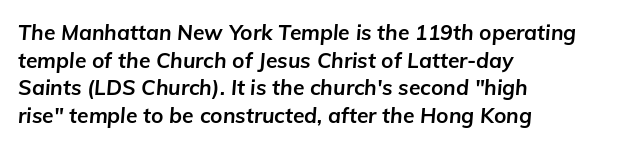
{"italic": "yes", "lean": "right", "slant_degrees": 5, "bold": "yes", "underline": "no", "align": "left", "line_spacing": "normal", "line_spacing_ratio": 1.32, "letter_spacing": "normal", "letter_spacing_em": 0.0, "glyph_px": 21}
